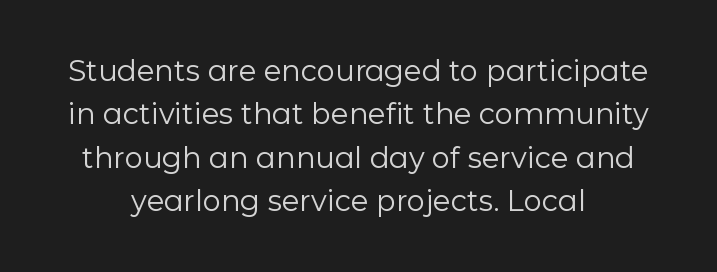
{"serif": "no", "italic": "no", "bold": "no", "weight": "regular", "width": "normal", "stroke_contrast": "low", "x_height": "medium", "monospaced": "no", "underline": "no", "align": "center", "line_spacing": "normal", "line_spacing_ratio": 1.5, "letter_spacing": "normal", "letter_spacing_em": 0.0, "glyph_px": 29}
